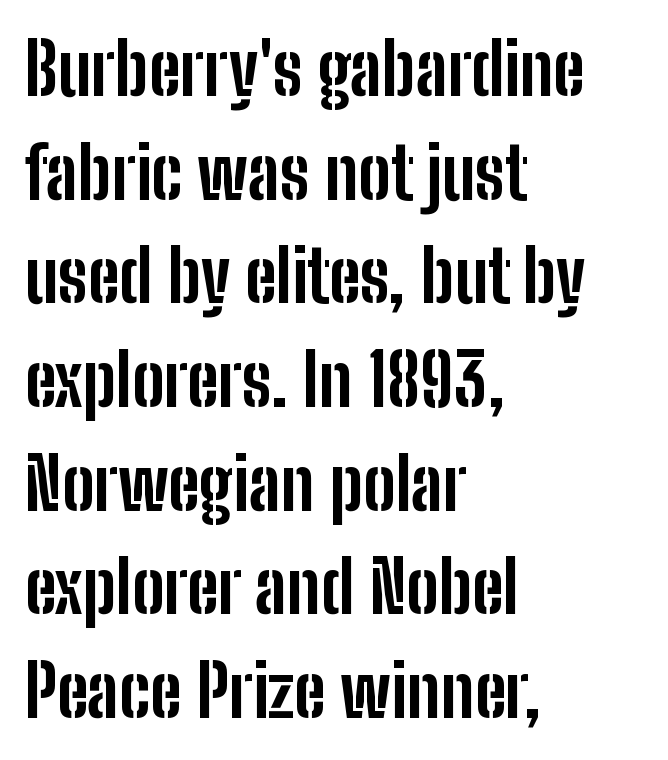
The paragraph shown leans on its left margin. In terms of letterform style, serifs are entirely absent. Each letter keeps its own natural width here, so spacing adapts to shape. A dark, heavy texture on the line: the type is bold. Successive baselines arrive at the customary interval.
